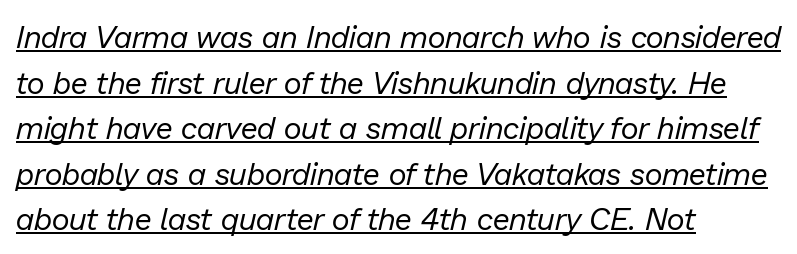
Q: Is the text bold? A: No.
Q: Is the text italic (slanted)? A: Yes, it leans right by about 13 degrees.
Q: Is the text underlined? A: Yes.
Q: How is the paragraph aligned? A: Left-aligned.
Q: Is the spacing between letters normal or unusually wide? A: Normal.
Q: Is the spacing between lines tight, normal or loose? A: Normal.
Q: Width (condensed, normal, or wide)? A: Normal.
Q: Stroke contrast? A: Low.
Q: x-height? A: Medium.
Q: Monospaced? A: No.
